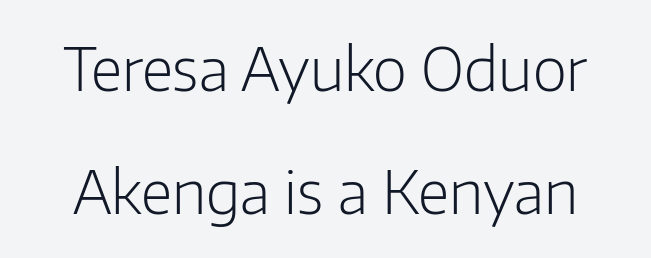
{"serif": "no", "italic": "no", "bold": "no", "weight": "light", "width": "normal", "stroke_contrast": "low", "x_height": "medium", "monospaced": "no", "underline": "no", "line_spacing": "loose", "line_spacing_ratio": 2.09, "letter_spacing": "normal", "letter_spacing_em": 0.0, "glyph_px": 59}
